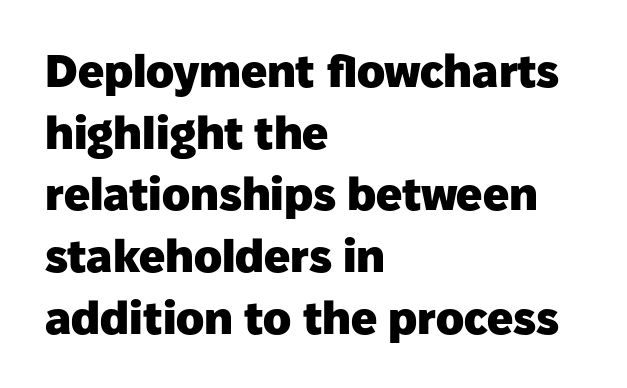
A clean baseline with only descenders dipping below it. The line-height multiplier appears to be the usual default. Leftover space on each line is placed entirely after the last word. Bold? Absolutely — the strokes are thick and heavy. The letters sit at their default tracking, neither squeezed nor spread.
